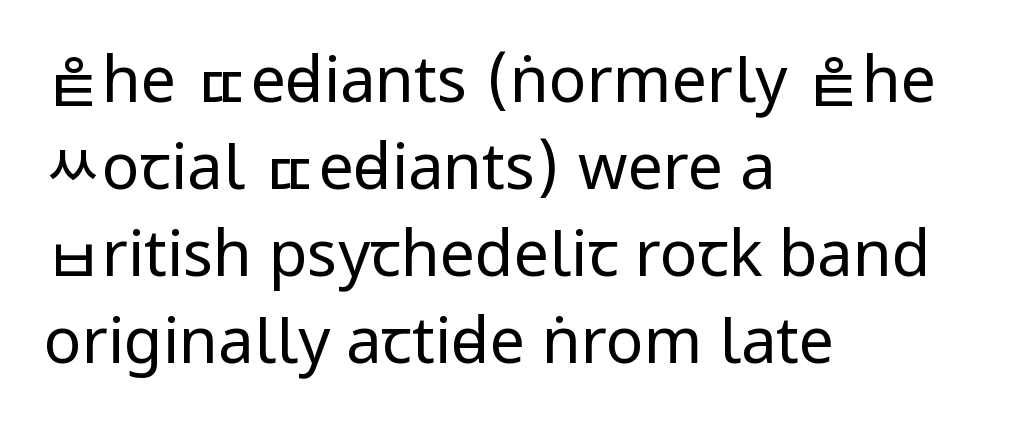
If you drew a line through each stem, it would be perfectly vertical. The font sits on the lighter half of the weight spectrum, regular included. Clear beneath every line of the passage. Notice how the passage keeps a crisp vertical edge on the left only. The designer went with a sans here, leaving each stem footless. Is the letter spacing exaggerated? No — it looks like the ordinary default.
